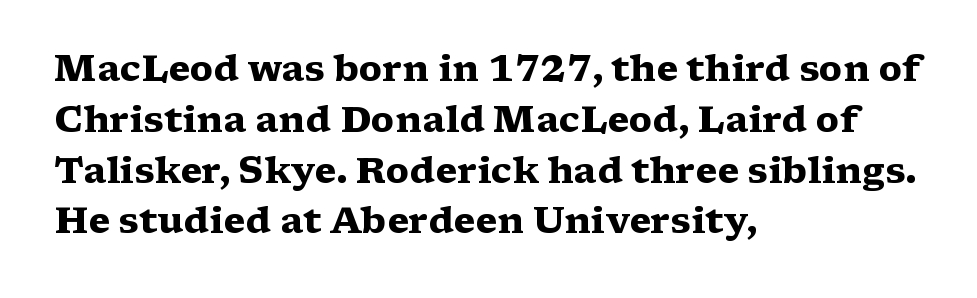
{"serif": "yes", "italic": "no", "bold": "yes", "weight": "heavy", "width": "wide", "stroke_contrast": "medium", "x_height": "medium", "monospaced": "no", "underline": "no", "align": "left", "line_spacing": "normal", "line_spacing_ratio": 1.41, "letter_spacing": "normal", "letter_spacing_em": 0.0, "glyph_px": 36}
